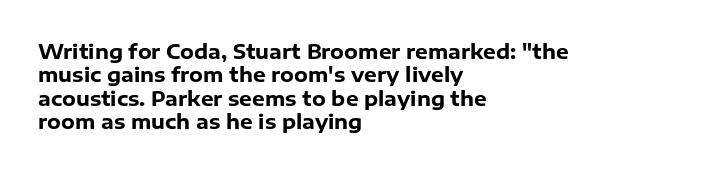
Q: Is the text bold? A: Yes.
Q: Is the text italic (slanted)? A: No, it is upright.
Q: Is the text underlined? A: No.
Q: How is the paragraph aligned? A: Left-aligned.
Q: Is the spacing between letters normal or unusually wide? A: Normal.
